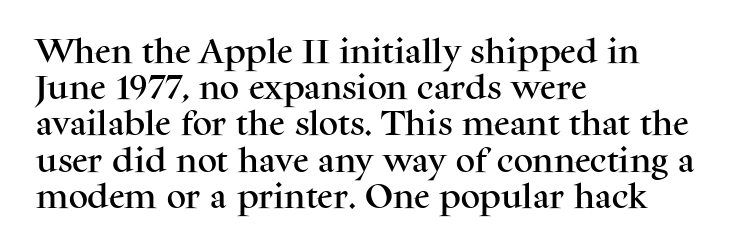
Q: Is the text italic (slanted)? A: No, it is upright.
Q: Is the text underlined? A: No.
Q: How is the paragraph aligned? A: Left-aligned.
Q: Is the spacing between letters normal or unusually wide? A: Normal.
Q: Is the spacing between lines tight, normal or loose? A: Normal.
